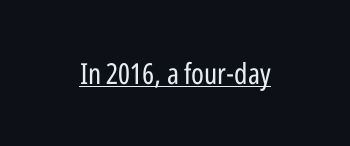
{"serif": "no", "italic": "no", "bold": "no", "weight": "regular", "width": "condensed", "stroke_contrast": "low", "x_height": "medium", "monospaced": "no", "underline": "yes", "letter_spacing": "normal", "letter_spacing_em": 0.0, "glyph_px": 29}
